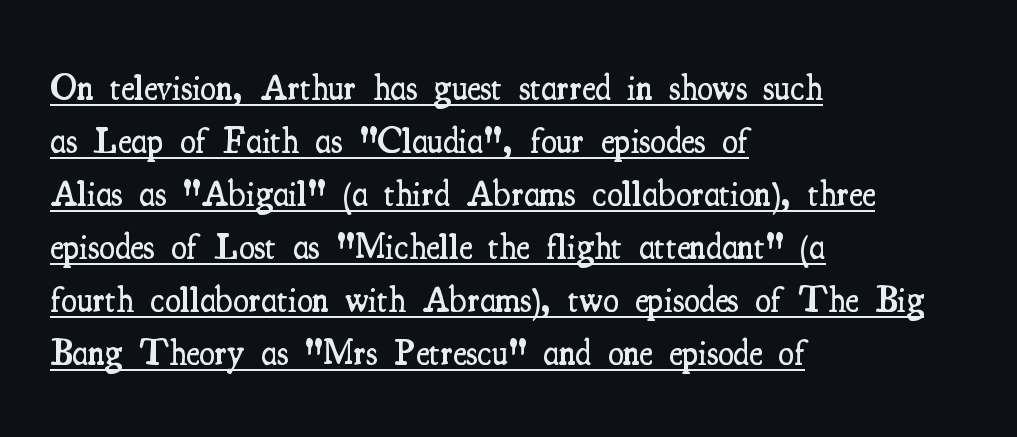
Q: Is the text bold? A: Semi-bold.
Q: Is the text italic (slanted)? A: No, it is upright.
Q: Is the typeface a serif or a sans-serif typeface? A: Serif.
Q: Is the text underlined? A: Yes.
Q: How is the paragraph aligned? A: Left-aligned.
Q: Is the spacing between letters normal or unusually wide? A: Normal.
Q: Is the spacing between lines tight, normal or loose? A: Normal.
Q: Width (condensed, normal, or wide)? A: Condensed.
Q: Stroke contrast? A: Medium.
Q: x-height? A: Small.
Q: Monospaced? A: No.
